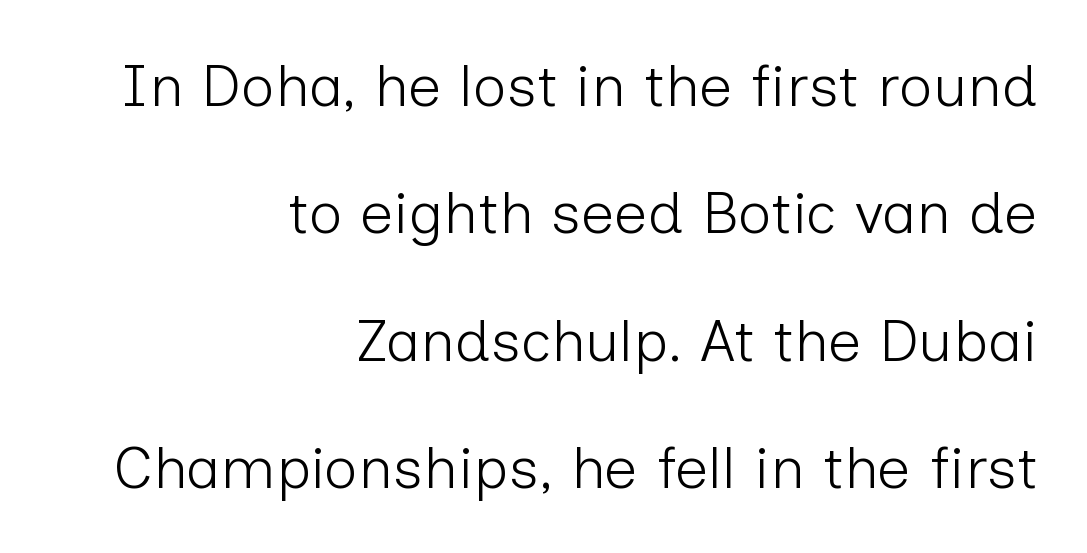
The image shows 59 px light sans-serif type, upright; set right-aligned, loose line spacing (2.16x), normal letter spacing, not underlined; low stroke contrast and a medium x-height.
